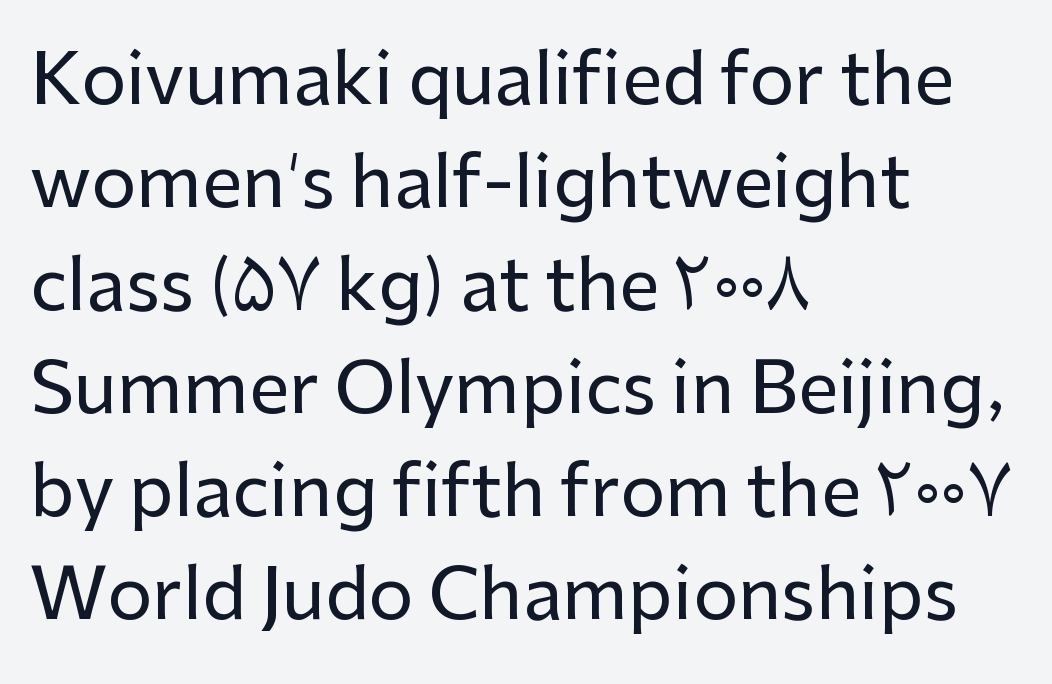
The image shows 71 px sans-serif type, upright; set left-aligned, normal line spacing (1.45x), normal letter spacing, not underlined; low stroke contrast and a medium x-height.
